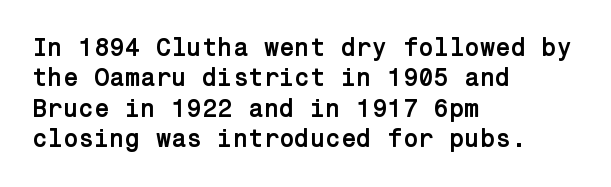
{"italic": "no", "bold": "yes", "underline": "no", "align": "left", "line_spacing_ratio": 1.22, "letter_spacing": "normal", "letter_spacing_em": 0.0, "glyph_px": 25}
